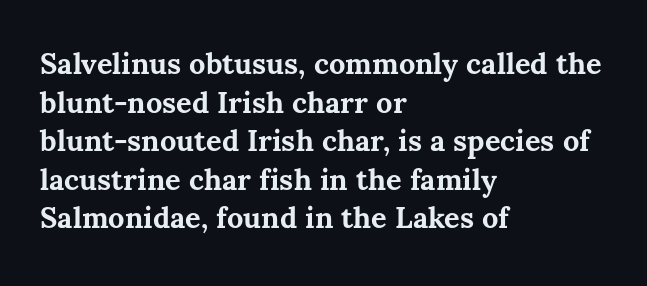
Is this a fixed-width face? No — the glyphs have proportional, varying widths. The passage shown is not underscored anywhere. Does the lettering tilt? It doesn't — this is upright. Visually the block forms a straight wall on the left and a jagged coastline on the right. These lines keep a tight, regular rhythm from letter to letter.
